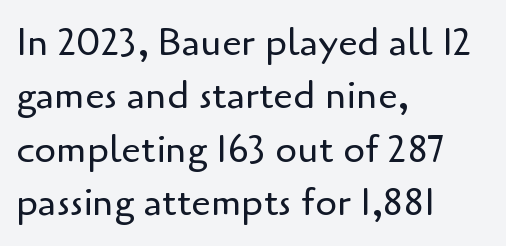
{"serif": "no", "italic": "no", "bold": "no", "weight": "regular", "width": "normal", "stroke_contrast": "low", "x_height": "small", "monospaced": "no", "underline": "no", "align": "left", "line_spacing": "normal", "line_spacing_ratio": 1.37, "letter_spacing": "normal", "letter_spacing_em": 0.0, "glyph_px": 39}
